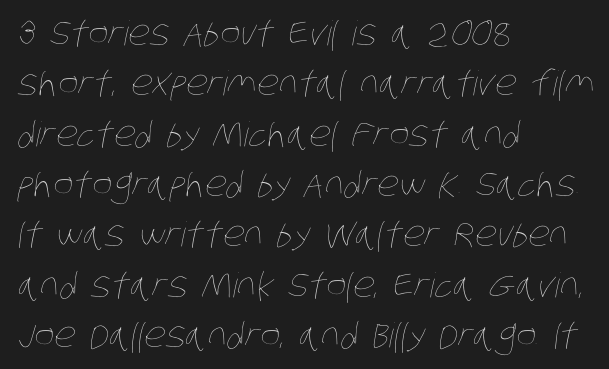
The image shows 34 px thin, condensed type; set left-aligned, normal line spacing (1.48x), normal letter spacing, not underlined; low stroke contrast and a large x-height.
